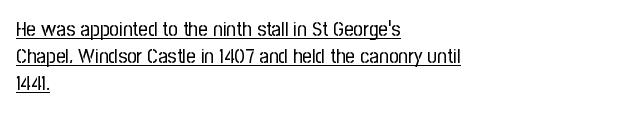
Teacher's note: observe the even left margin — that is flush-left alignment. Notice how the stems are strictly vertical — no italics here. In designer terms, the underline attribute is active on this setting. A typesetter would call this leading conventional body-copy spacing.
